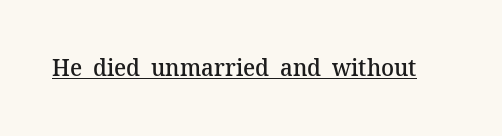
The image shows 24 px text type, upright; set normal letter spacing, underlined.
